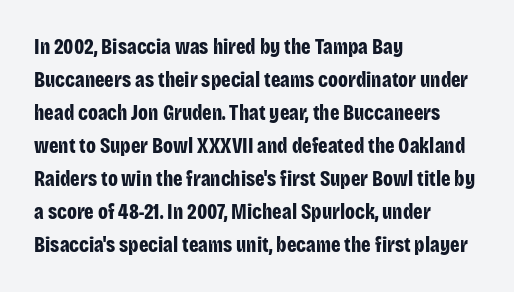
{"italic": "no", "bold": "yes", "underline": "no", "align": "left", "line_spacing": "normal", "line_spacing_ratio": 1.57, "letter_spacing": "normal", "letter_spacing_em": 0.0, "glyph_px": 21}
